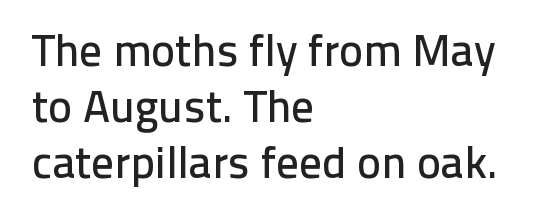
The image shows 45 px sans-serif type, upright; set left-aligned, normal line spacing (1.25x), normal letter spacing, not underlined; low stroke contrast and a medium x-height.
